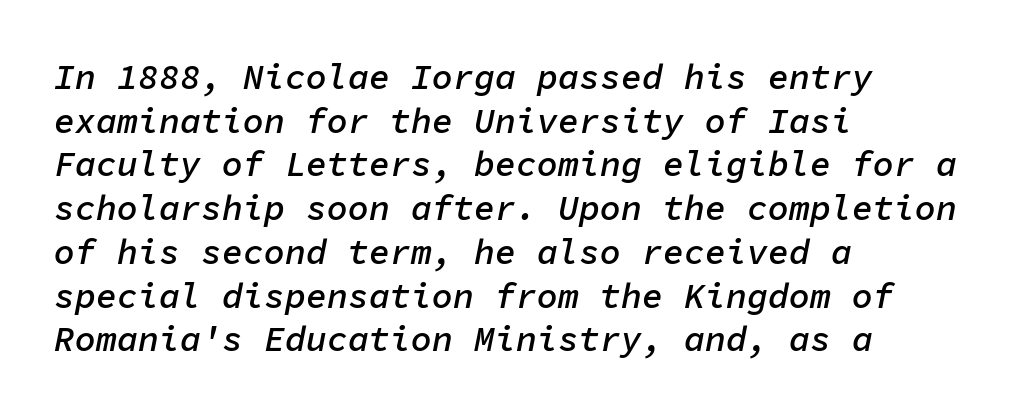
{"italic": "yes", "lean": "right", "slant_degrees": 11, "bold": "semi", "weight": "semibold", "width": "normal", "stroke_contrast": "low", "x_height": "medium", "monospaced": "yes", "underline": "no", "align": "left", "line_spacing": "normal", "line_spacing_ratio": 1.25, "letter_spacing": "normal", "letter_spacing_em": 0.0, "glyph_px": 35}
